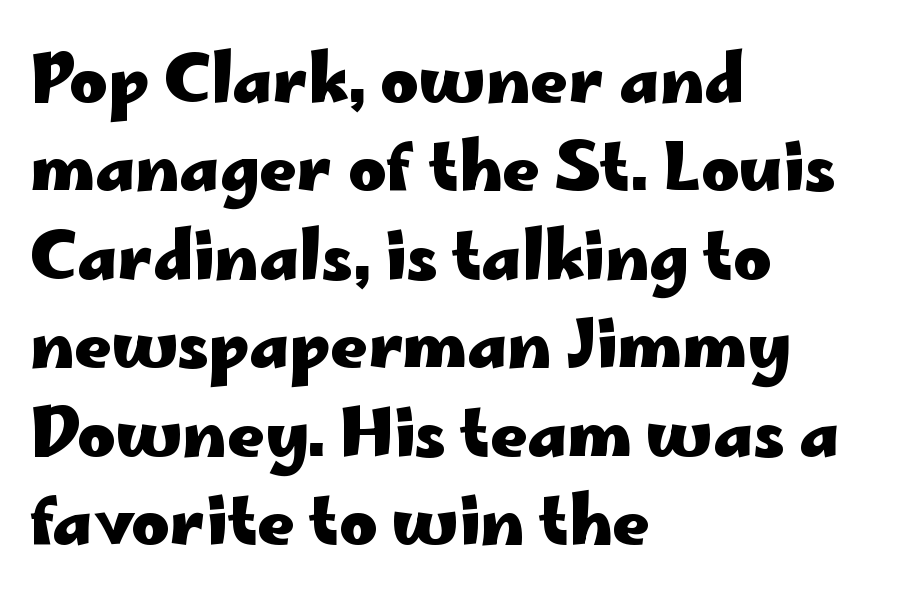
You could not count columns in this text — the font is proportionally spaced. Words float on clear page, feet unadorned. How are the letters spaced? Ordinarily, with no added tracking. Successive baselines arrive at the customary interval.
